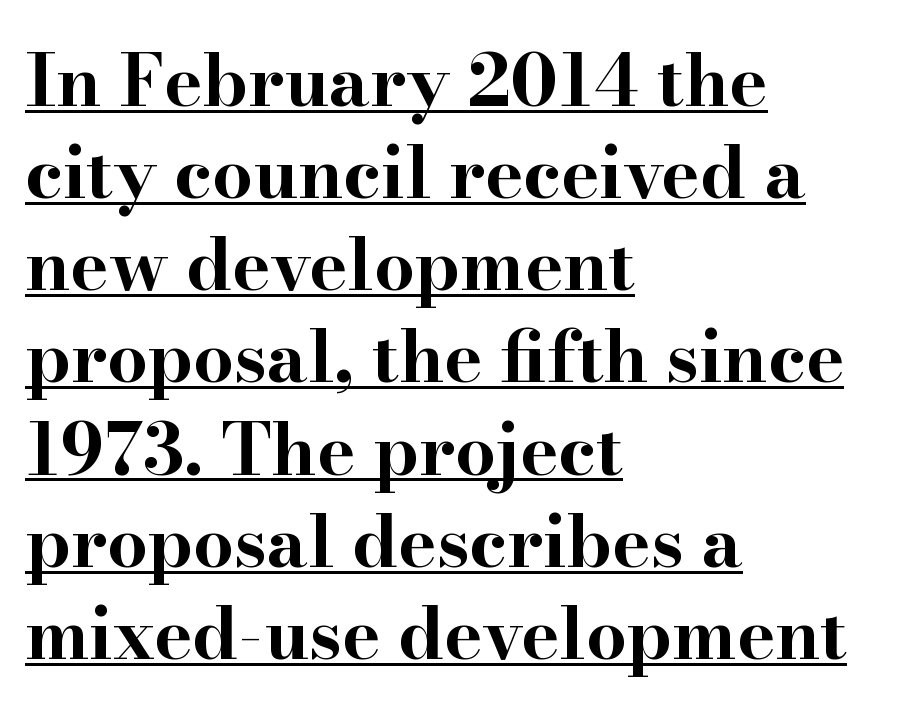
{"serif": "yes", "italic": "no", "bold": "yes", "weight": "bold", "width": "wide", "stroke_contrast": "high", "x_height": "small", "monospaced": "no", "underline": "yes", "align": "left", "line_spacing": "normal", "line_spacing_ratio": 1.28, "letter_spacing": "normal", "letter_spacing_em": 0.0, "glyph_px": 72}
